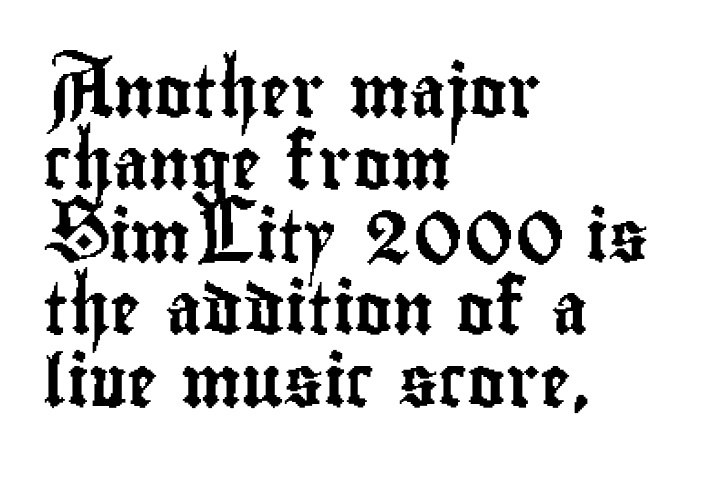
The block of text has a typical density, with ordinary space between rows. Stroke terminals: plain, sans-serif. A typesetter would call this proportional, since set widths differ per character. Do the letters lean? They stand straight. The passage shown has conventional tracking throughout.
